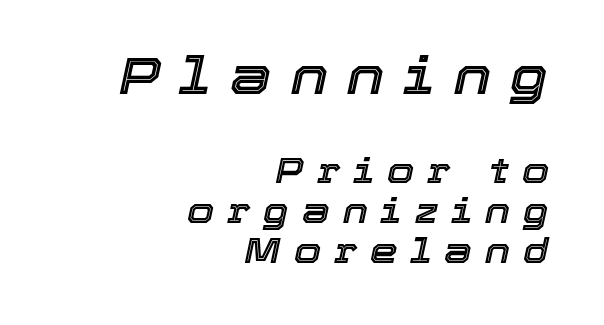
This sample trades vertical openness for compactness between lines. Beneath every word, the page is bare. The paragraph shown leans on its right margin. The letters advance in unequal steps, a hallmark of proportional type. A typesetter would call this heavily tracked-out type. The letters are slanted; this is an italic face.
